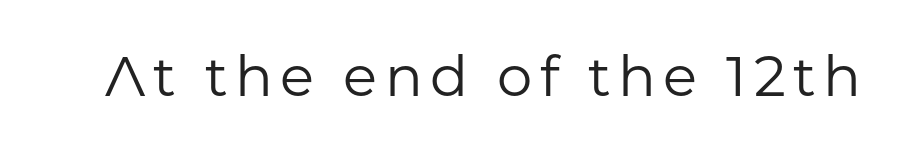
The image shows 56 px regular-weight sans-serif type, upright; set not underlined; low stroke contrast and a medium x-height.
